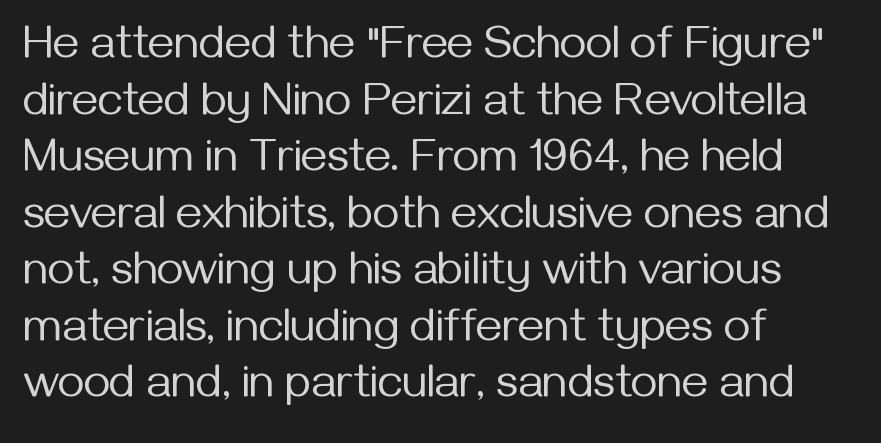
{"serif": "no", "italic": "no", "bold": "no", "weight": "regular", "width": "normal", "stroke_contrast": "medium", "x_height": "medium", "monospaced": "no", "underline": "no", "align": "left", "line_spacing_ratio": 1.23, "letter_spacing": "normal", "letter_spacing_em": 0.0, "glyph_px": 46}
